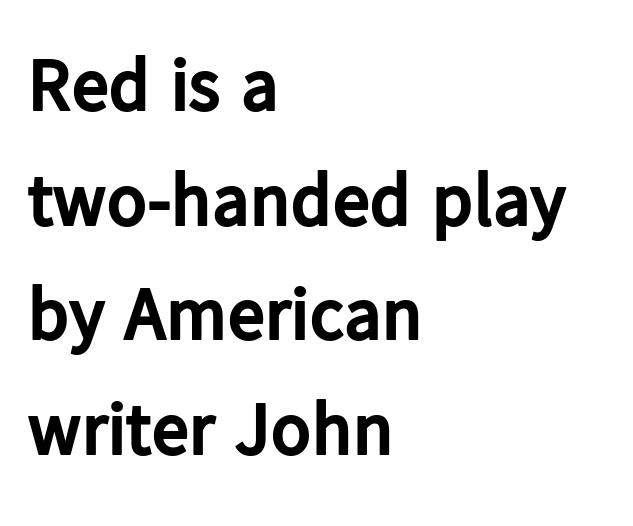
Q: Is the text bold? A: Yes.
Q: Is the text italic (slanted)? A: No, it is upright.
Q: Is the typeface a serif or a sans-serif typeface? A: Sans-serif.
Q: Is the text underlined? A: No.
Q: How is the paragraph aligned? A: Left-aligned.
Q: Is the spacing between letters normal or unusually wide? A: Normal.
Q: Is the spacing between lines tight, normal or loose? A: Normal.
Q: Width (condensed, normal, or wide)? A: Normal.
Q: Stroke contrast? A: Low.
Q: x-height? A: Medium.
Q: Monospaced? A: No.
